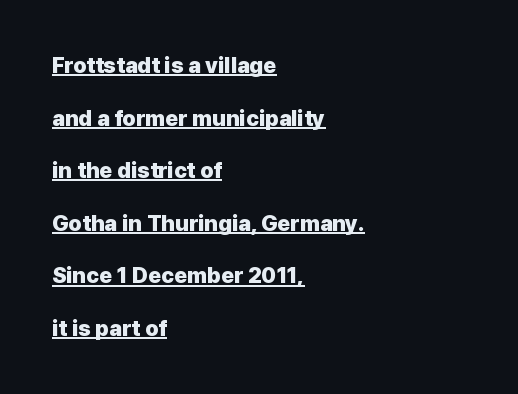
{"italic": "no", "bold": "yes", "underline": "yes", "align": "left", "line_spacing": "loose", "line_spacing_ratio": 2.39, "letter_spacing": "normal", "letter_spacing_em": 0.0, "glyph_px": 22}
